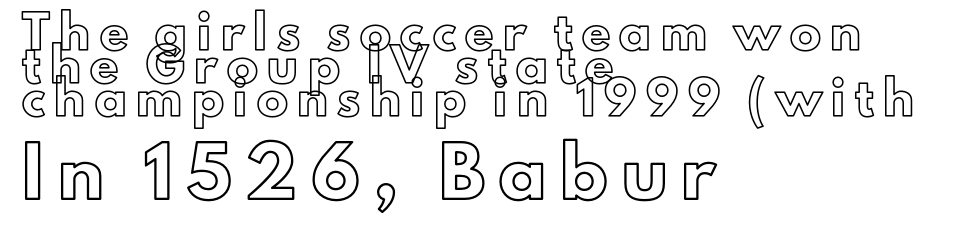
{"italic": "no", "width": "normal", "x_height": "small", "monospaced": "no", "underline": "no", "align": "left", "line_spacing": "tight", "line_spacing_ratio": 1.06, "letter_spacing": "wide", "letter_spacing_em": 0.31, "larger_block": "second", "size_ratio": 1.48, "glyph_px": 46}
